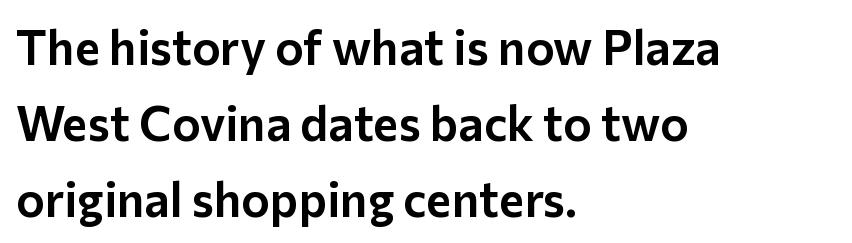
Q: Is the text italic (slanted)? A: No, it is upright.
Q: Is the typeface a serif or a sans-serif typeface? A: Sans-serif.
Q: Is the text underlined? A: No.
Q: How is the paragraph aligned? A: Left-aligned.
Q: Is the spacing between letters normal or unusually wide? A: Normal.
Q: Is the spacing between lines tight, normal or loose? A: Normal.
Q: Width (condensed, normal, or wide)? A: Normal.
Q: Stroke contrast? A: Low.
Q: x-height? A: Medium.
Q: Monospaced? A: No.
